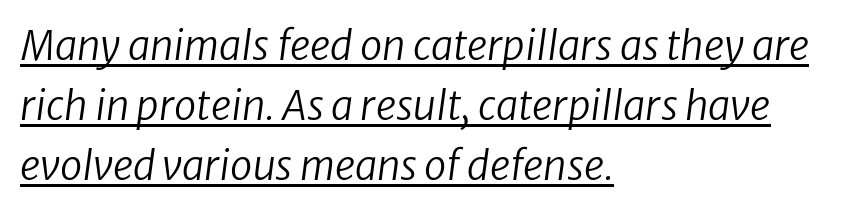
Q: Is the text bold? A: No.
Q: Is the text italic (slanted)? A: Yes, it leans right by about 8 degrees.
Q: Is the text underlined? A: Yes.
Q: How is the paragraph aligned? A: Left-aligned.
Q: Is the spacing between letters normal or unusually wide? A: Normal.
Q: Is the spacing between lines tight, normal or loose? A: Normal.
Q: Width (condensed, normal, or wide)? A: Normal.
Q: Stroke contrast? A: Low.
Q: x-height? A: Medium.
Q: Monospaced? A: No.
